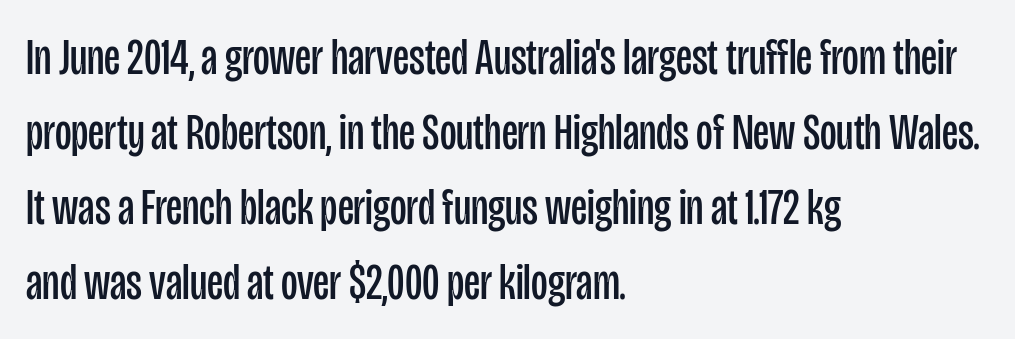
When letters stand straight like this, we call the style roman or upright. The face used here is proportionally spaced, like ordinary book or web type. Plain, unruled lines of type. The letters carry no serifs — their stems end cleanly without finishing strokes.
